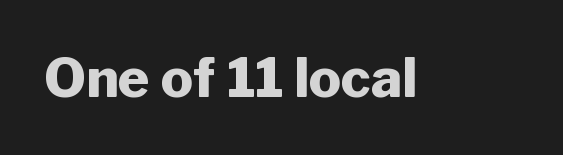
{"serif": "no", "italic": "no", "bold": "yes", "weight": "heavy", "width": "normal", "stroke_contrast": "low", "x_height": "medium", "monospaced": "no", "underline": "no", "letter_spacing": "normal", "letter_spacing_em": 0.0, "glyph_px": 54}
